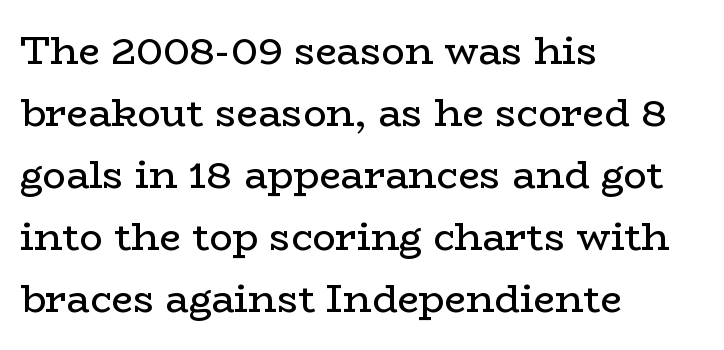
{"serif": "yes", "italic": "no", "bold": "no", "weight": "regular", "width": "wide", "stroke_contrast": "low", "x_height": "medium", "monospaced": "no", "underline": "no", "align": "left", "line_spacing": "normal", "line_spacing_ratio": 1.59, "letter_spacing": "normal", "letter_spacing_em": 0.0, "glyph_px": 39}
